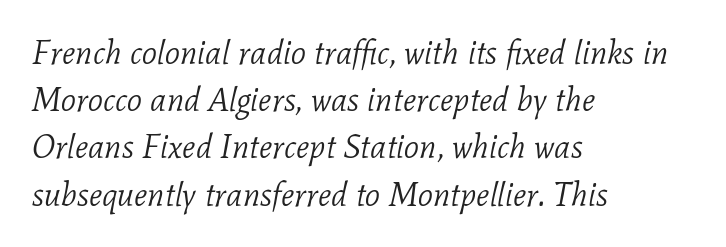
Q: Is the text bold? A: No.
Q: Is the text italic (slanted)? A: Yes, it leans right by about 11 degrees.
Q: Is the typeface a serif or a sans-serif typeface? A: Serif.
Q: Is the text underlined? A: No.
Q: How is the paragraph aligned? A: Left-aligned.
Q: Is the spacing between letters normal or unusually wide? A: Normal.
Q: Is the spacing between lines tight, normal or loose? A: Normal.
Q: Width (condensed, normal, or wide)? A: Normal.
Q: Stroke contrast? A: Low.
Q: x-height? A: Medium.
Q: Monospaced? A: No.
